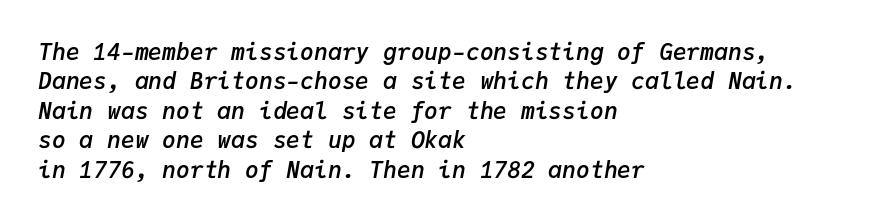
Every letter is mildly thick-stroked: semibold rather than bold. In terms of posture, this sample is oblique. The face used here is rendered with its standard letterfit. Teacher's note: observe the even left margin — that is flush-left alignment. Compared with typical paragraphs, the rows here are spaced about the same. Check under the words: just untouched page.
